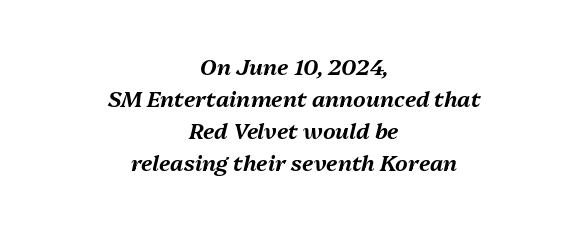
The axis of the letterforms is tilted away from vertical. Nothing unusual about the tracking: characters are spaced as the font intends. The passage shown is not underscored anywhere. The rendering uses a moderate line-height, typical for paragraphs. Layout note: lines centered.
